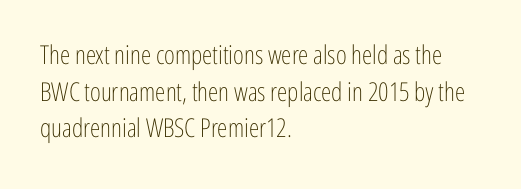
The image shows 26 px text type, upright; set left-aligned, normal line spacing (1.41x), normal letter spacing, not underlined.
